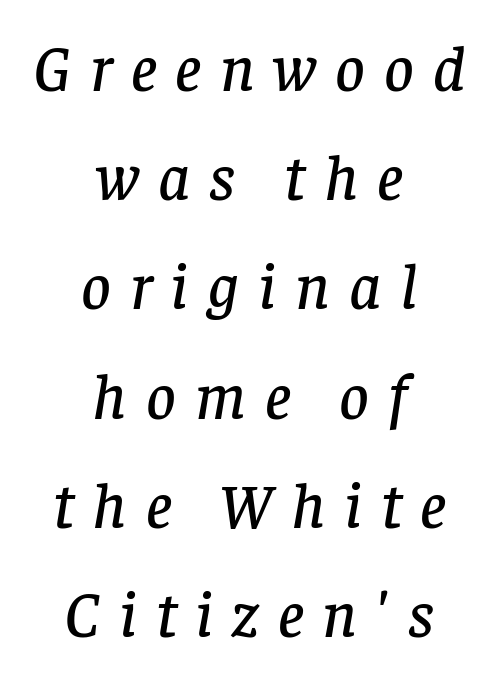
Q: Is the text italic (slanted)? A: Yes, it leans right by about 8 degrees.
Q: Is the typeface a serif or a sans-serif typeface? A: Serif.
Q: Is the text underlined? A: No.
Q: How is the paragraph aligned? A: Centered.
Q: Is the spacing between letters normal or unusually wide? A: Unusually wide.
Q: Is the spacing between lines tight, normal or loose? A: Normal.
Q: Width (condensed, normal, or wide)? A: Normal.
Q: Stroke contrast? A: Low.
Q: x-height? A: Large.
Q: Monospaced? A: No.
